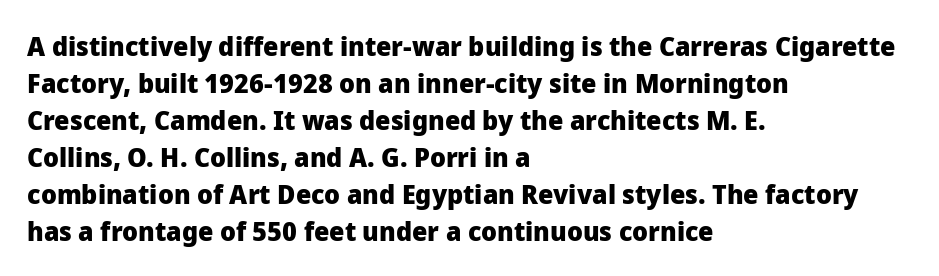
Every character sits straight up, as roman type does. Words appear dense and cohesive because spacing is normal. On the weight axis this lands at bold, roughly 700. In terms of leading, this rendering sits right in the middle.
